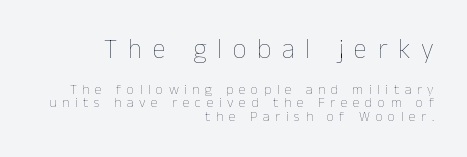
{"italic": "no", "bold": "no", "underline": "no", "align": "right", "line_spacing": "tight", "line_spacing_ratio": 0.97, "letter_spacing": "wide", "letter_spacing_em": 0.4, "larger_block": "first", "size_ratio": 1.93, "glyph_px": 27}
